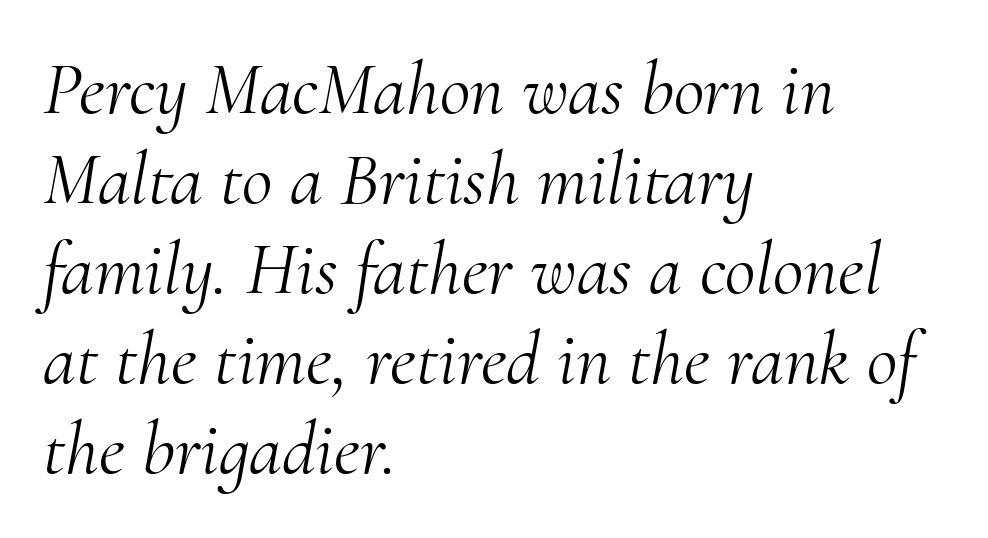
Q: Is the text bold? A: No.
Q: Is the text italic (slanted)? A: Yes, it leans right by about 10 degrees.
Q: Is the typeface a serif or a sans-serif typeface? A: Serif.
Q: Is the text underlined? A: No.
Q: How is the paragraph aligned? A: Left-aligned.
Q: Is the spacing between letters normal or unusually wide? A: Normal.
Q: Width (condensed, normal, or wide)? A: Normal.
Q: Stroke contrast? A: Medium.
Q: x-height? A: Small.
Q: Monospaced? A: No.
